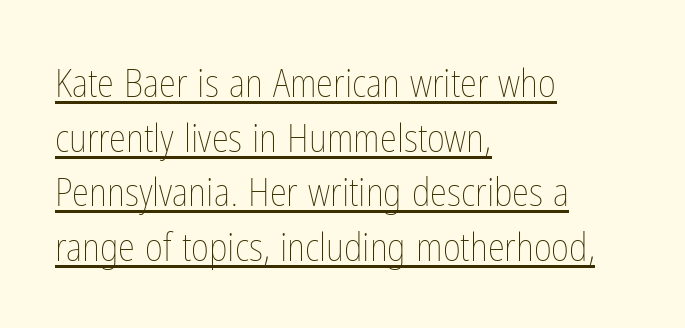
Q: Is the text bold? A: No.
Q: Is the text italic (slanted)? A: No, it is upright.
Q: Is the text underlined? A: Yes.
Q: How is the paragraph aligned? A: Left-aligned.
Q: Is the spacing between letters normal or unusually wide? A: Normal.
Q: Is the spacing between lines tight, normal or loose? A: Normal.
Q: Width (condensed, normal, or wide)? A: Condensed.
Q: Stroke contrast? A: Low.
Q: x-height? A: Medium.
Q: Monospaced? A: No.
